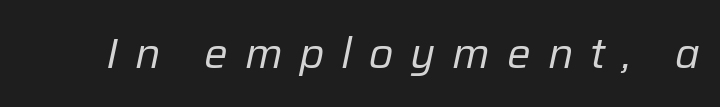
Only glyphs here, with clear space below each row. Compared with ordinary roman type, these characters are visibly tilted. These glyphs show unthickened strokes, regular width or finer. Think of a printed novel: that variable character pitch is what you see here.
